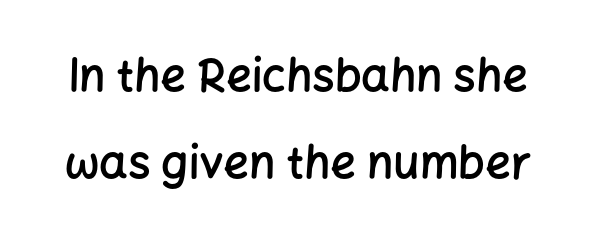
The image shows 45 px semibold sans-serif type, upright; set loose line spacing (1.93x), normal letter spacing, not underlined; low stroke contrast and a medium x-height.
